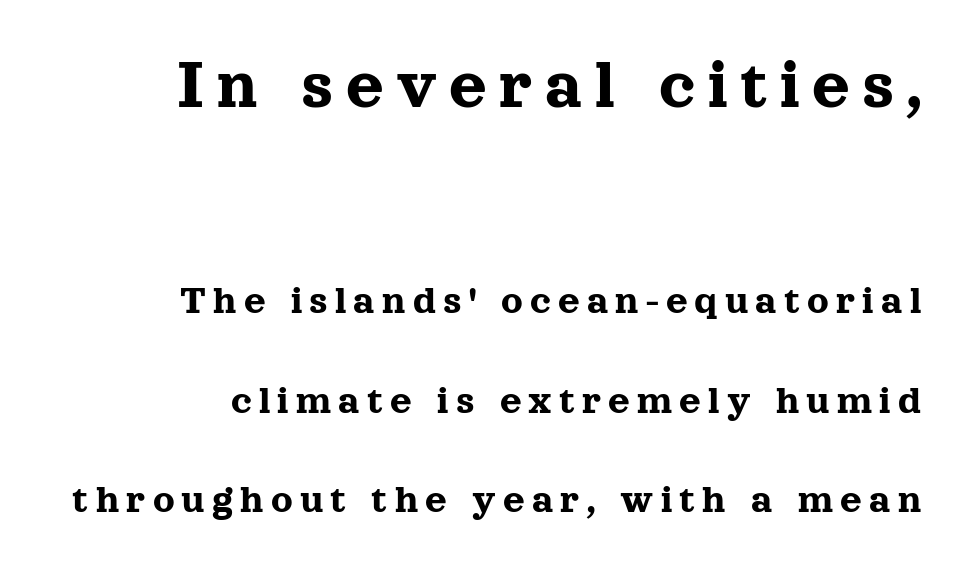
The image shows 73 px serif type, upright; set right-aligned, loose line spacing (2.37x), not underlined; the first (top) block is 1.74x larger; a medium x-height.
